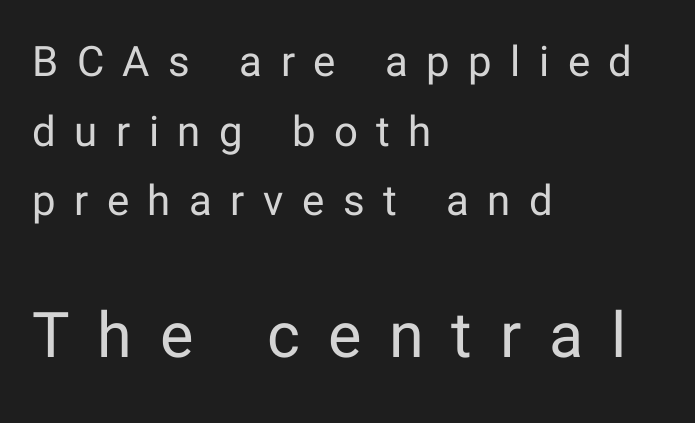
The image shows 63 px regular-weight sans-serif type, upright; set left-aligned, normal line spacing (1.66x), unusually wide letter spacing (+0.44 em), not underlined; the second (bottom) block is 1.5x larger; low stroke contrast and a medium x-height.
